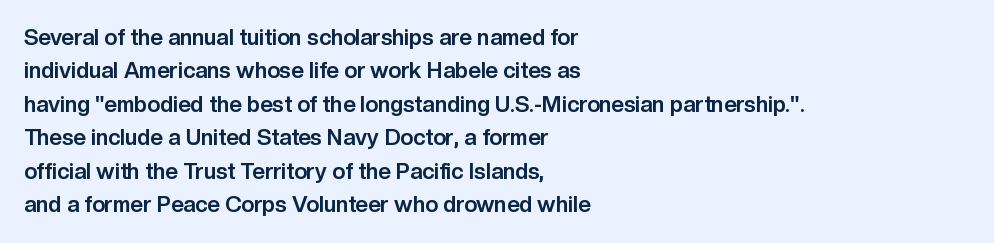
{"italic": "no", "bold": "yes", "underline": "no", "align": "left", "line_spacing": "normal", "line_spacing_ratio": 1.52, "letter_spacing": "normal", "letter_spacing_em": 0.0, "glyph_px": 22}
